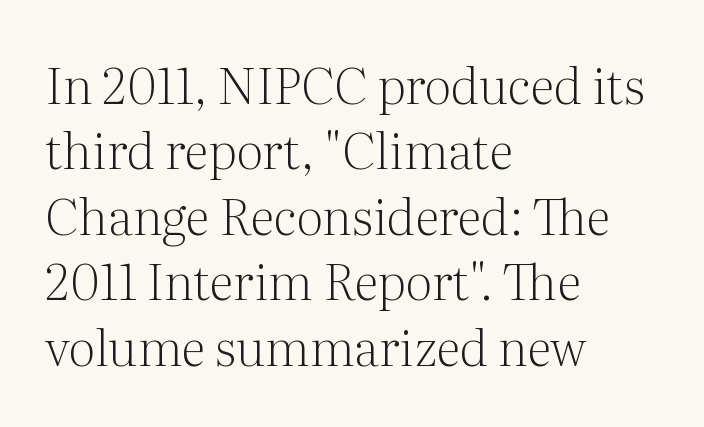
The axis of the letterforms is exactly vertical. No word sits above an underline. The rag falls on the right side of this text block. These lines are rendered in a variable-pitch font. The face used here is seriffed, in the tradition of book romans. The letterforms sit shoulder to shoulder at normal distance.
